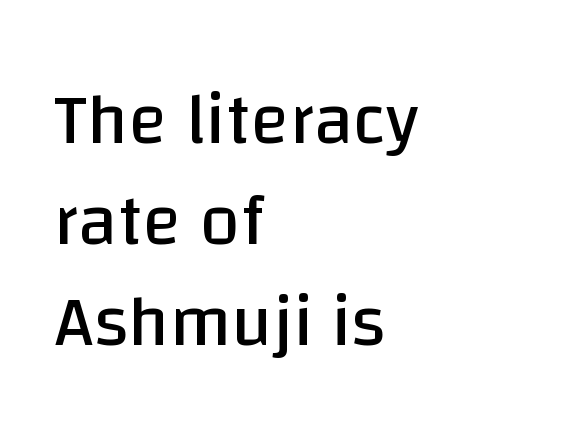
{"serif": "no", "italic": "no", "bold": "no", "weight": "regular", "width": "normal", "stroke_contrast": "low", "x_height": "large", "monospaced": "no", "underline": "no", "align": "left", "line_spacing": "normal", "line_spacing_ratio": 1.4, "letter_spacing": "normal", "letter_spacing_em": 0.0, "glyph_px": 72}
